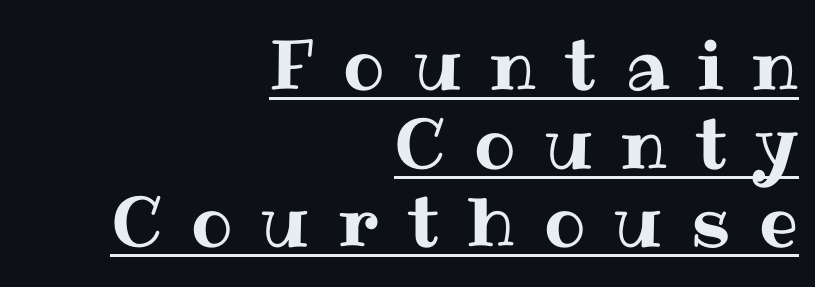
{"italic": "no", "width": "normal", "stroke_contrast": "medium", "x_height": "medium", "monospaced": "no", "underline": "yes", "align": "right", "line_spacing": "tight", "line_spacing_ratio": 1.14, "letter_spacing": "wide", "letter_spacing_em": 0.42, "glyph_px": 69}
